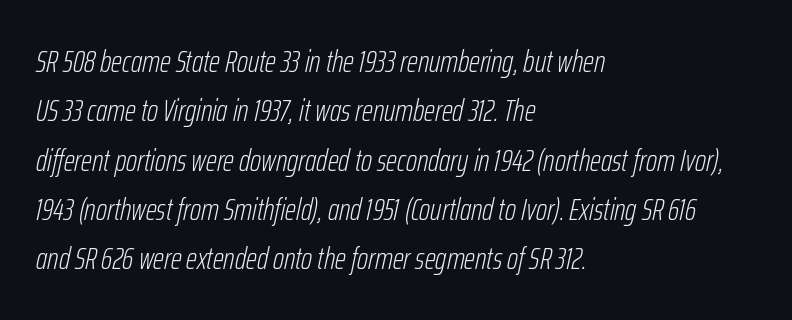
{"italic": "yes", "lean": "right", "slant_degrees": 12, "bold": "no", "weight": "light", "width": "condensed", "stroke_contrast": "low", "x_height": "medium", "monospaced": "no", "underline": "no", "align": "left", "line_spacing": "normal", "line_spacing_ratio": 1.59, "letter_spacing": "normal", "letter_spacing_em": 0.0, "glyph_px": 31}
